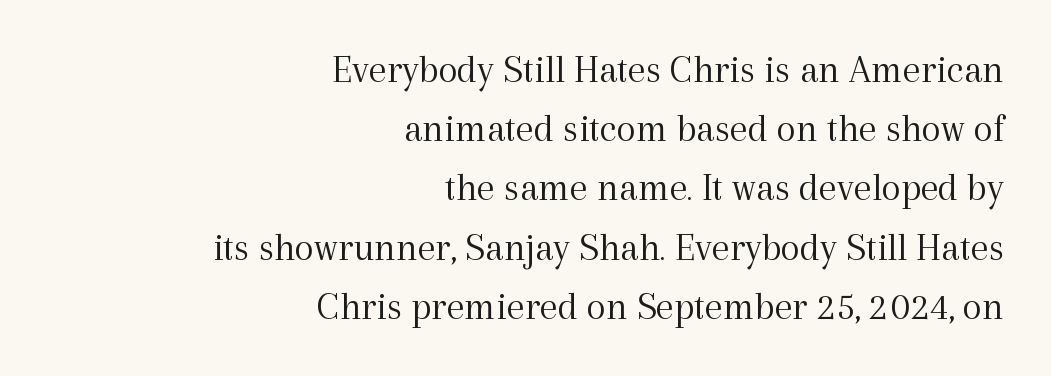
The image shows 40 px light serif type, upright; set right-aligned, normal line spacing (1.48x), normal letter spacing, not underlined; a medium x-height.
